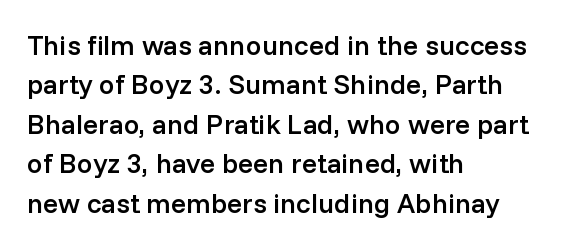
Letterform terminals end flat and unadorned throughout the passage. You could not count columns in this text — the font is proportionally spaced. Short and long lines alike share a common starting point at left. You can tell it's not italic because the verticals are truly vertical. Students, note that the glyphs here touch the page at normal intervals.
